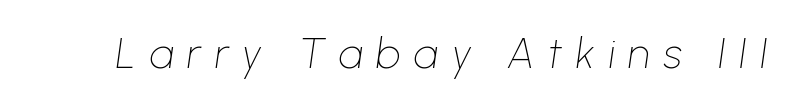
The gap between lines stays unmarked. You could not count columns in this text — the font is proportionally spaced. Observe the lean: these are italic letterforms. Caption: face not bold, strokes unweighted. Tracking here is generous; glyphs stand well apart from one another.
